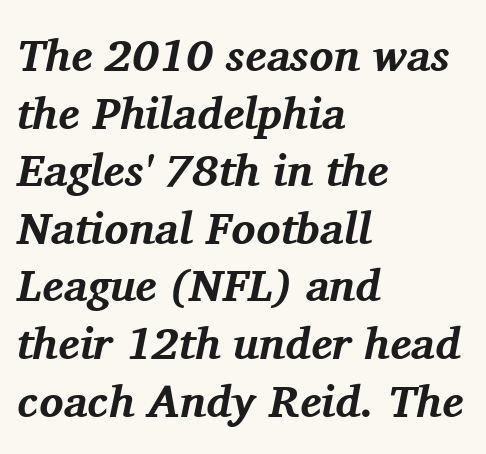
The image shows 45 px bold serif type, italic (leaning right); set left-aligned, normal line spacing (1.28x), normal letter spacing, not underlined; medium stroke contrast and a medium x-height.
